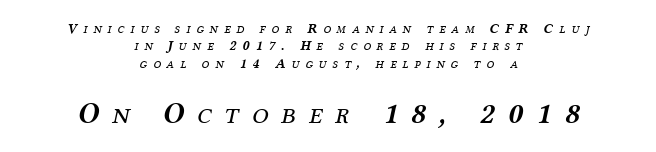
Q: Is the text bold? A: No.
Q: Is the text italic (slanted)? A: Yes, it leans right by about 12 degrees.
Q: Is the typeface a serif or a sans-serif typeface? A: Serif.
Q: Is the text underlined? A: No.
Q: How is the paragraph aligned? A: Centered.
Q: Is the spacing between letters normal or unusually wide? A: Unusually wide.
Q: Which block of text is set in a larger size, the first (top) or the second (bottom)? A: The second (bottom) one.
Q: Width (condensed, normal, or wide)? A: Normal.
Q: Stroke contrast? A: Medium.
Q: x-height? A: Medium.
Q: Monospaced? A: No.
